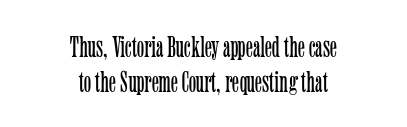
Q: Is the text bold? A: No.
Q: Is the text italic (slanted)? A: No, it is upright.
Q: Is the typeface a serif or a sans-serif typeface? A: Serif.
Q: Is the text underlined? A: No.
Q: How is the paragraph aligned? A: Centered.
Q: Is the spacing between letters normal or unusually wide? A: Normal.
Q: Width (condensed, normal, or wide)? A: Condensed.
Q: Stroke contrast? A: Low.
Q: x-height? A: Medium.
Q: Monospaced? A: No.
